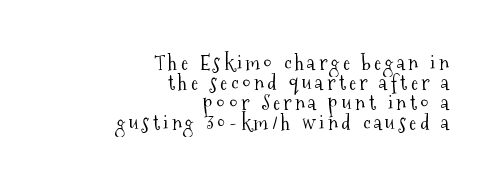
Q: Is the text bold? A: No.
Q: Is the text italic (slanted)? A: No, it is upright.
Q: Is the text underlined? A: No.
Q: How is the paragraph aligned? A: Right-aligned.
Q: Is the spacing between lines tight, normal or loose? A: Tight.
